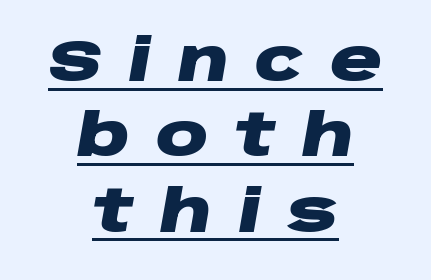
The face used here is proportionally spaced, like ordinary book or web type. The designer left line spacing at the default. Observe the lean: these are italic letterforms. Line starts and ends both wander, symmetrically.
